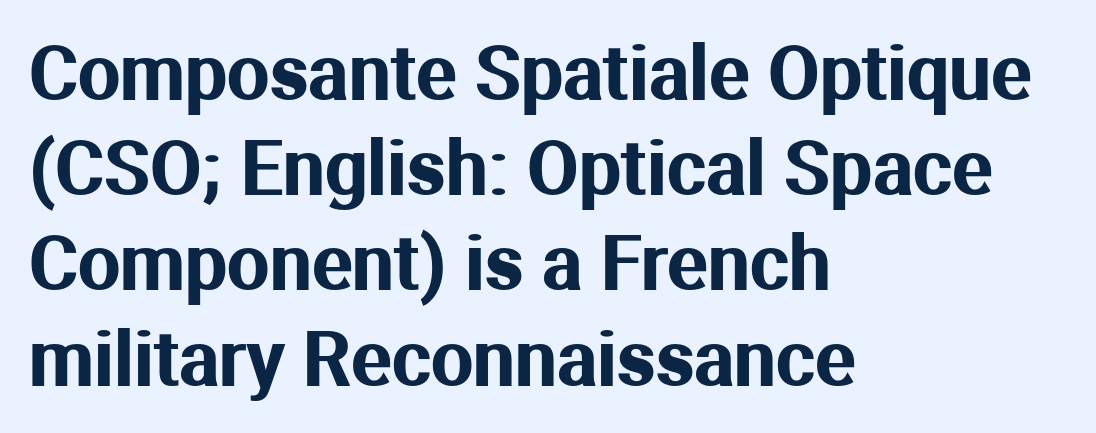
This rendering employs a face without finishing strokes, i.e., a sans-serif. The tracking reads as untouched default to a designer's eye. A bare baseline throughout the passage. Do the characters align in a grid? No, the font is proportional.
